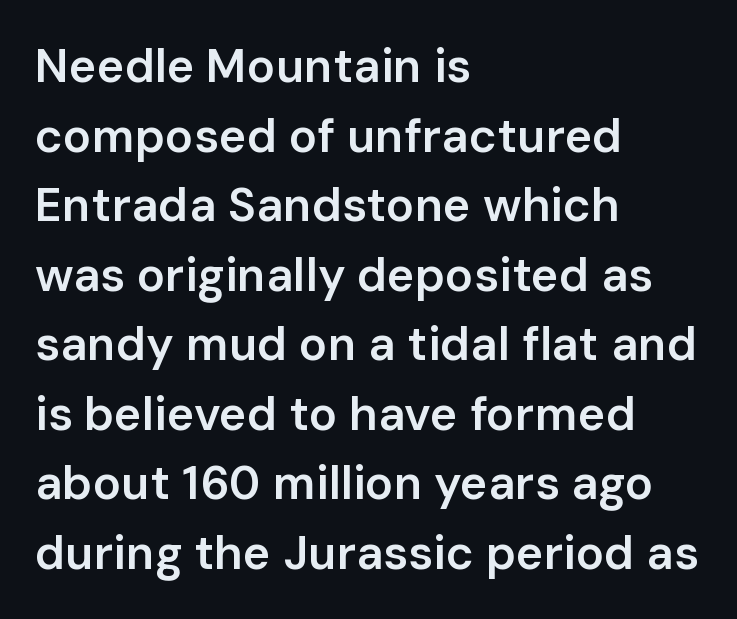
Q: Is the text bold? A: Semi-bold.
Q: Is the text italic (slanted)? A: No, it is upright.
Q: Is the typeface a serif or a sans-serif typeface? A: Sans-serif.
Q: Is the text underlined? A: No.
Q: How is the paragraph aligned? A: Left-aligned.
Q: Is the spacing between letters normal or unusually wide? A: Normal.
Q: Is the spacing between lines tight, normal or loose? A: Normal.
Q: Width (condensed, normal, or wide)? A: Normal.
Q: Stroke contrast? A: Low.
Q: x-height? A: Medium.
Q: Monospaced? A: No.
